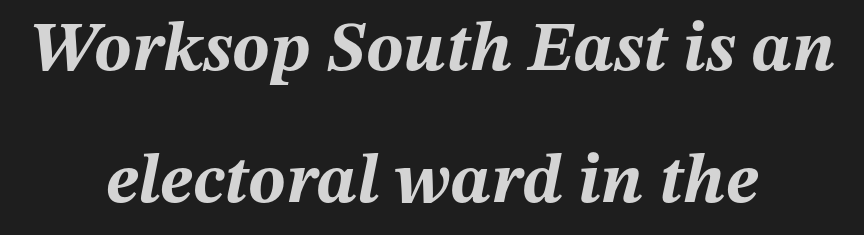
Q: Is the text bold? A: Yes.
Q: Is the text italic (slanted)? A: Yes, it leans right by about 12 degrees.
Q: Is the text underlined? A: No.
Q: How is the paragraph aligned? A: Centered.
Q: Is the spacing between letters normal or unusually wide? A: Normal.
Q: Width (condensed, normal, or wide)? A: Normal.
Q: Stroke contrast? A: Medium.
Q: x-height? A: Medium.
Q: Monospaced? A: No.
